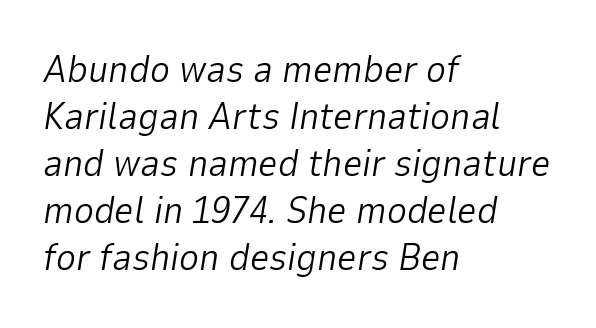
{"italic": "yes", "lean": "right", "slant_degrees": 9, "bold": "no", "weight": "light", "width": "normal", "stroke_contrast": "low", "x_height": "medium", "monospaced": "no", "underline": "no", "align": "left", "line_spacing_ratio": 1.24, "letter_spacing": "normal", "letter_spacing_em": 0.0, "glyph_px": 38}
